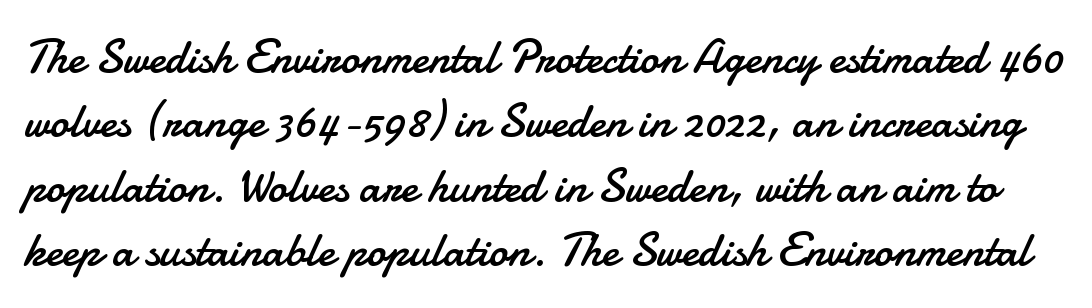
Q: Is the text bold? A: No.
Q: Is the text italic (slanted)? A: Yes.
Q: Is the typeface a serif or a sans-serif typeface? A: Sans-serif.
Q: Is the text underlined? A: No.
Q: Is the spacing between letters normal or unusually wide? A: Normal.
Q: Is the spacing between lines tight, normal or loose? A: Normal.
Q: Width (condensed, normal, or wide)? A: Normal.
Q: Stroke contrast? A: Low.
Q: x-height? A: Small.
Q: Monospaced? A: No.
